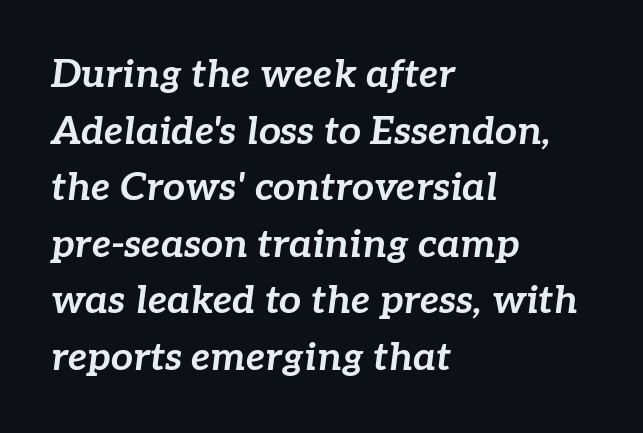
The image shows 39 px bold type, italic (leaning right); set left-aligned, normal line spacing (1.45x), normal letter spacing, not underlined; low stroke contrast and a medium x-height.
